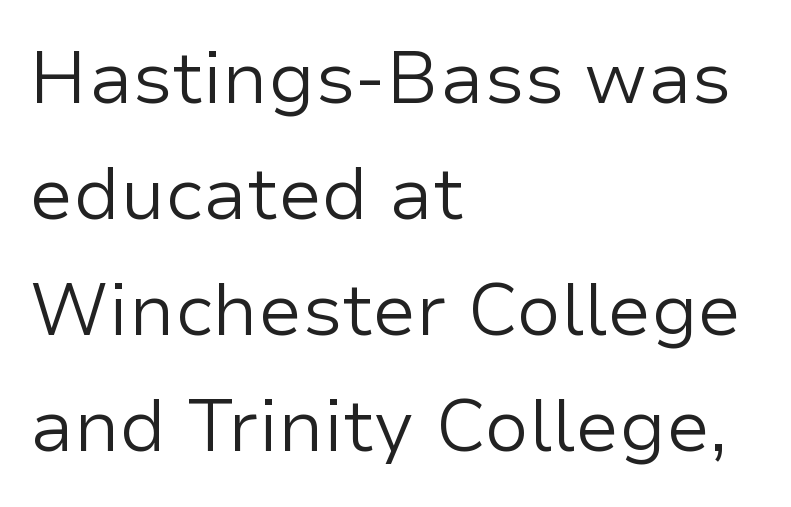
The image shows 73 px regular-weight sans-serif type, upright; set left-aligned, normal line spacing (1.59x), normal letter spacing, not underlined; low stroke contrast and a medium x-height.
